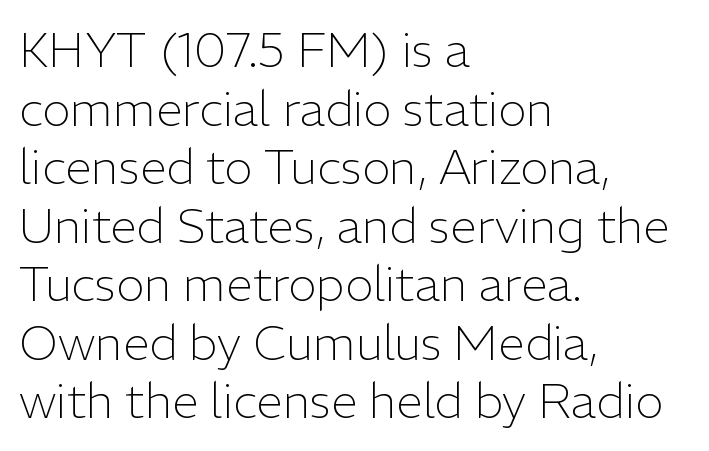
{"serif": "no", "italic": "no", "bold": "no", "weight": "light", "width": "normal", "stroke_contrast": "low", "x_height": "medium", "monospaced": "no", "underline": "no", "align": "left", "line_spacing_ratio": 1.22, "letter_spacing": "normal", "letter_spacing_em": 0.0, "glyph_px": 48}
